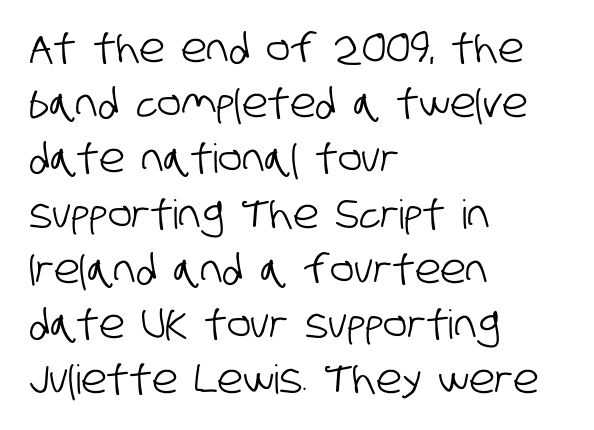
{"serif": "no", "width": "condensed", "stroke_contrast": "low", "x_height": "large", "monospaced": "no", "underline": "no", "align": "left", "line_spacing": "normal", "line_spacing_ratio": 1.38, "letter_spacing": "normal", "letter_spacing_em": 0.0, "glyph_px": 40}
